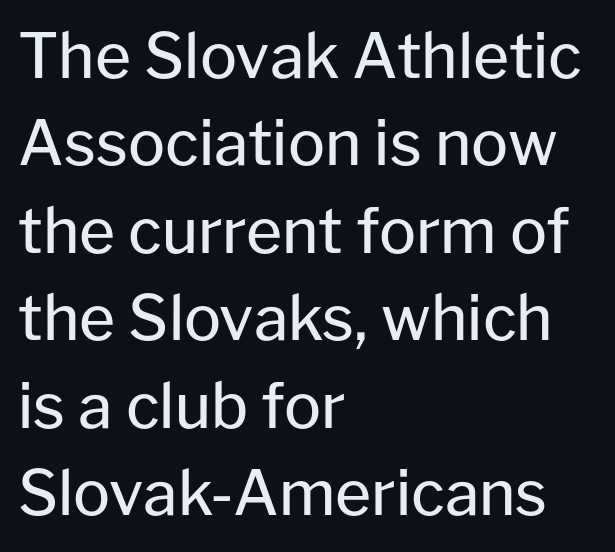
The image shows 62 px regular-weight sans-serif type, upright; set left-aligned, normal line spacing (1.41x), normal letter spacing, not underlined; low stroke contrast and a medium x-height.
